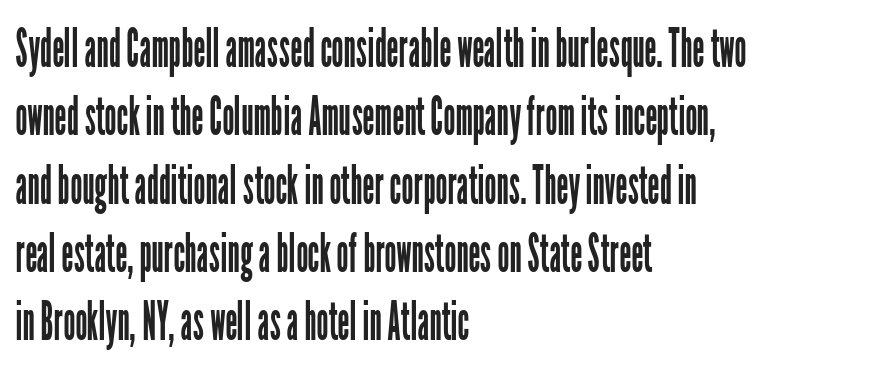
The image shows 53 px regular-weight, condensed sans-serif type, upright; set left-aligned, normal line spacing (1.29x), normal letter spacing, not underlined; low stroke contrast and a medium x-height.
